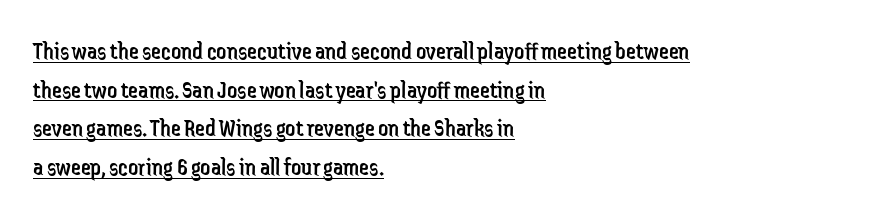
Q: Is the text bold? A: No.
Q: Is the text italic (slanted)? A: No, it is upright.
Q: Is the text underlined? A: Yes.
Q: How is the paragraph aligned? A: Left-aligned.
Q: Is the spacing between letters normal or unusually wide? A: Normal.
Q: Is the spacing between lines tight, normal or loose? A: Normal.
